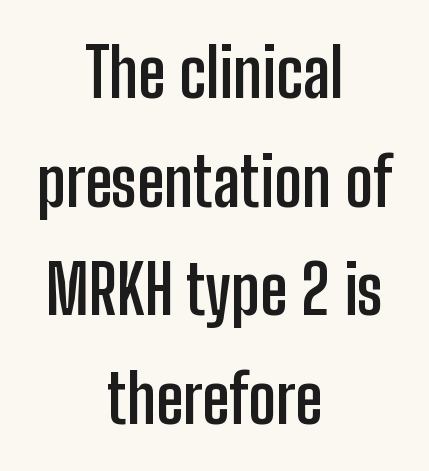
The passage shown is typed in a proportional face where columns would drift. The type is set solid horizontally, with unmodified tracking. The designer went with a sans here, leaving each stem footless. A typesetter would mark this as roman, not italic. Rule under the text: the space is simply empty.
